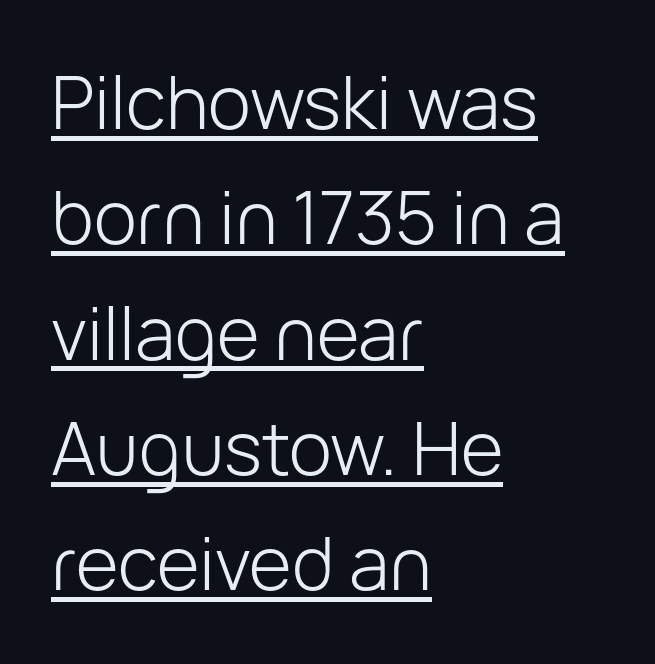
{"serif": "no", "italic": "no", "bold": "no", "weight": "light", "width": "normal", "stroke_contrast": "low", "x_height": "medium", "monospaced": "no", "underline": "yes", "align": "left", "line_spacing": "normal", "line_spacing_ratio": 1.58, "letter_spacing": "normal", "letter_spacing_em": 0.0, "glyph_px": 73}
